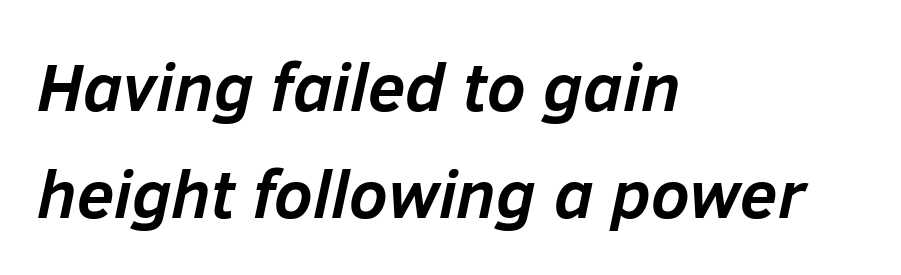
Q: Is the text bold? A: Yes.
Q: Is the text italic (slanted)? A: Yes, it leans right by about 12 degrees.
Q: Is the text underlined? A: No.
Q: How is the paragraph aligned? A: Left-aligned.
Q: Is the spacing between letters normal or unusually wide? A: Normal.
Q: Is the spacing between lines tight, normal or loose? A: Normal.
Q: Width (condensed, normal, or wide)? A: Normal.
Q: Stroke contrast? A: Low.
Q: x-height? A: Medium.
Q: Monospaced? A: No.
